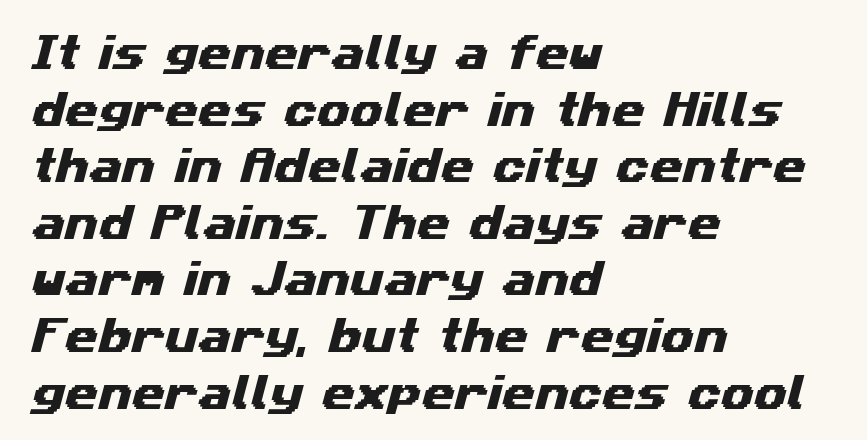
Q: Is the typeface a serif or a sans-serif typeface? A: Sans-serif.
Q: Is the text underlined? A: No.
Q: How is the paragraph aligned? A: Left-aligned.
Q: Is the spacing between letters normal or unusually wide? A: Normal.
Q: Is the spacing between lines tight, normal or loose? A: Normal.
Q: Width (condensed, normal, or wide)? A: Wide.
Q: Stroke contrast? A: Medium.
Q: x-height? A: Medium.
Q: Monospaced? A: No.
